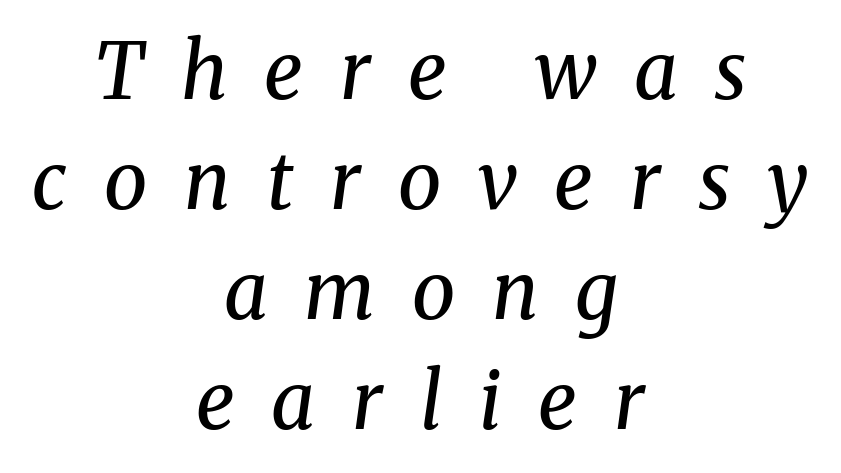
{"serif": "yes", "italic": "yes", "lean": "right", "slant_degrees": 8, "bold": "no", "weight": "regular", "width": "normal", "stroke_contrast": "medium", "x_height": "medium", "monospaced": "no", "underline": "no", "align": "center", "line_spacing": "normal", "line_spacing_ratio": 1.41, "letter_spacing": "wide", "letter_spacing_em": 0.47, "glyph_px": 78}
